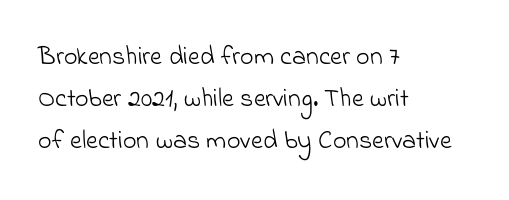
Q: Is the text bold? A: No.
Q: Is the text underlined? A: No.
Q: How is the paragraph aligned? A: Left-aligned.
Q: Is the spacing between letters normal or unusually wide? A: Normal.
Q: Is the spacing between lines tight, normal or loose? A: Normal.
